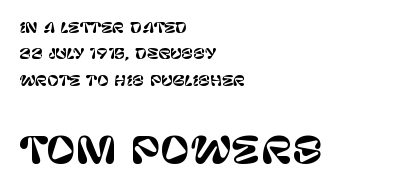
The image shows 36 px sans-serif type; set left-aligned, line spacing 1.89x, normal letter spacing, not underlined; the second (bottom) block is 2.57x larger; low stroke contrast and a large x-height.
